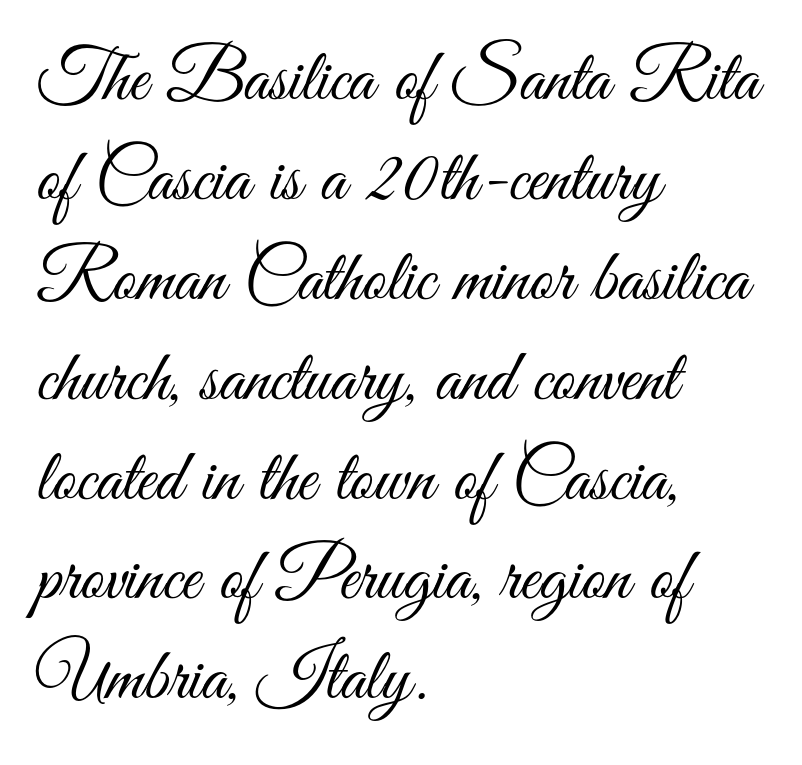
The image shows 74 px light, condensed sans-serif type; set left-aligned, normal line spacing (1.35x), normal letter spacing, not underlined; medium stroke contrast and a small x-height.
